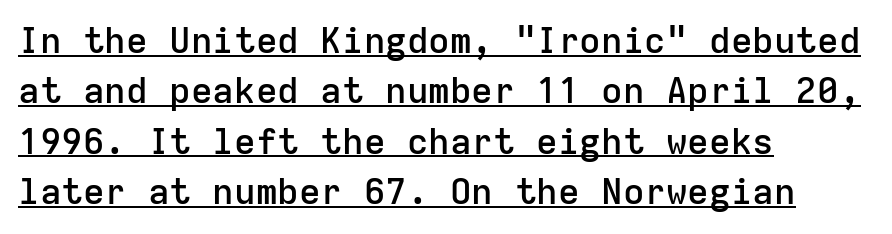
{"serif": "no", "italic": "no", "bold": "semi", "weight": "semibold", "width": "normal", "stroke_contrast": "low", "x_height": "medium", "monospaced": "yes", "underline": "yes", "align": "left", "line_spacing": "normal", "line_spacing_ratio": 1.4, "letter_spacing": "normal", "letter_spacing_em": 0.0, "glyph_px": 36}
